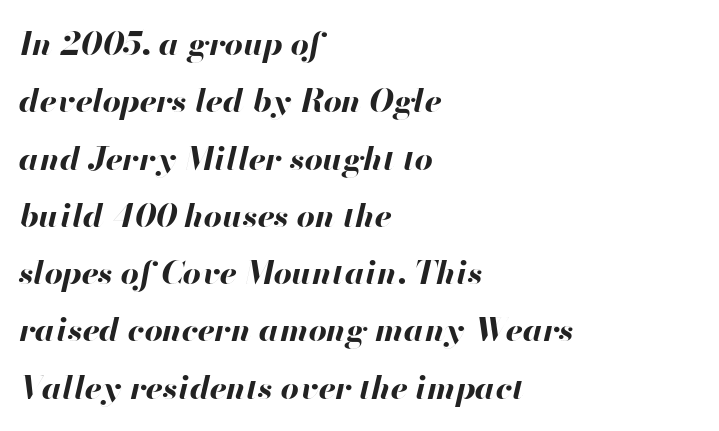
Where is the straight margin? On the left. Short note: letters normally spaced. Honestly, there is no underline to notice here at all. Caption: bold face, heavy strokes.
